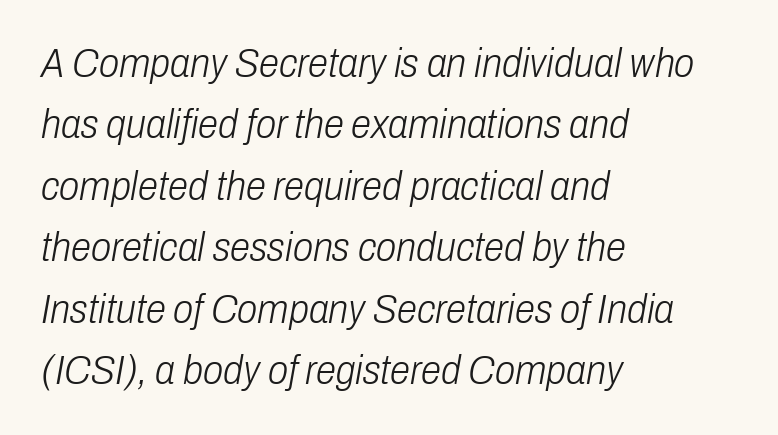
Q: Is the text bold? A: No.
Q: Is the text italic (slanted)? A: Yes, it leans right by about 10 degrees.
Q: Is the text underlined? A: No.
Q: How is the paragraph aligned? A: Left-aligned.
Q: Is the spacing between letters normal or unusually wide? A: Normal.
Q: Is the spacing between lines tight, normal or loose? A: Normal.
Q: Width (condensed, normal, or wide)? A: Condensed.
Q: Stroke contrast? A: Low.
Q: x-height? A: Medium.
Q: Monospaced? A: No.
